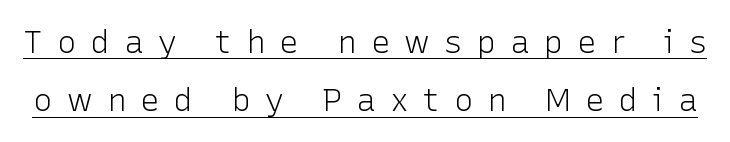
The image shows 32 px light sans-serif type, upright; set line spacing 1.82x, unusually wide letter spacing (+0.45 em), underlined; low stroke contrast and a medium x-height.
